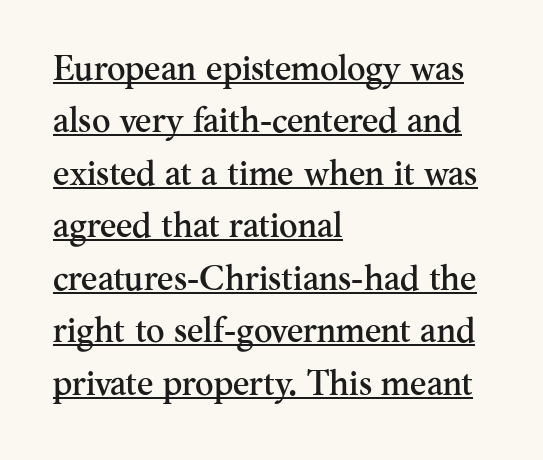
{"serif": "yes", "italic": "no", "width": "normal", "stroke_contrast": "medium", "x_height": "small", "monospaced": "no", "underline": "yes", "align": "left", "line_spacing": "normal", "line_spacing_ratio": 1.5, "letter_spacing": "normal", "letter_spacing_em": 0.0, "glyph_px": 35}
